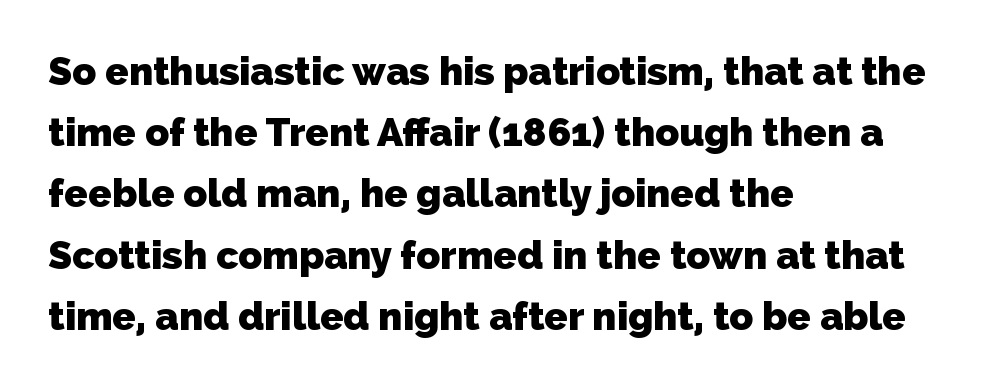
Q: Is the text bold? A: Yes.
Q: Is the typeface a serif or a sans-serif typeface? A: Sans-serif.
Q: Is the text underlined? A: No.
Q: How is the paragraph aligned? A: Left-aligned.
Q: Is the spacing between letters normal or unusually wide? A: Normal.
Q: Is the spacing between lines tight, normal or loose? A: Normal.
Q: Width (condensed, normal, or wide)? A: Normal.
Q: Stroke contrast? A: Low.
Q: x-height? A: Medium.
Q: Monospaced? A: No.
